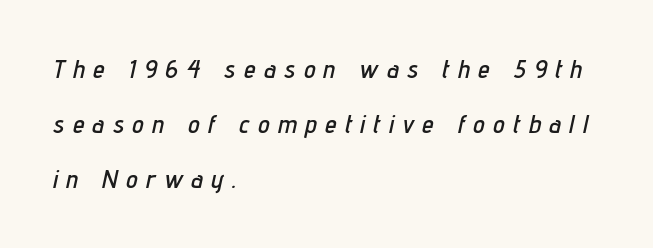
Glyph-to-glyph distance is far greater than everyday printed text. Slant detected: the letters are inclined. The lines are spread far apart with generous leading. Every row of glyphs begins at an identical x-position on the left. Underlining? Definitely not there.
